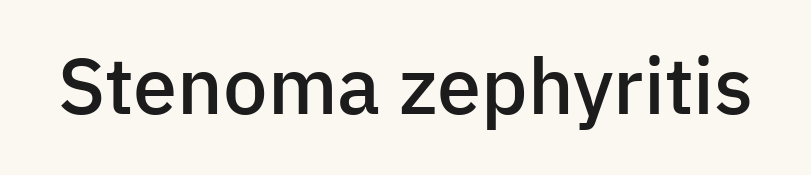
The letters are semibold — heavier than regular but short of a full bold. Posture: upright roman. Proportional: the letters do not fall into vertical columns. Inter-character spacing is left at the font's built-in metrics.
